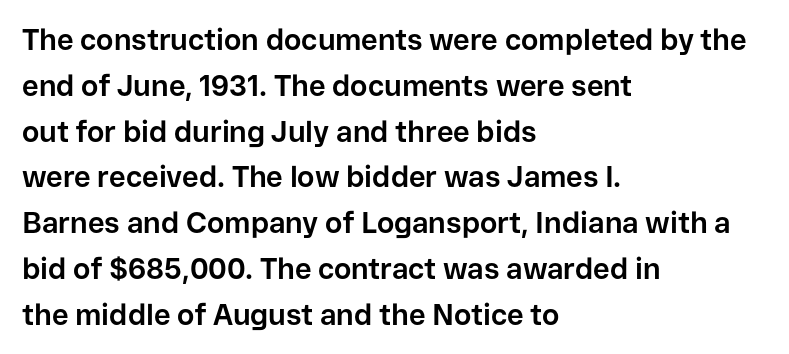
{"serif": "no", "italic": "no", "bold": "yes", "weight": "bold", "width": "normal", "stroke_contrast": "low", "x_height": "medium", "monospaced": "no", "underline": "no", "align": "left", "line_spacing": "normal", "line_spacing_ratio": 1.58, "letter_spacing": "normal", "letter_spacing_em": 0.0, "glyph_px": 29}
